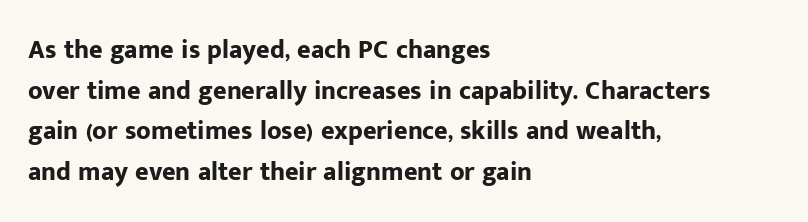
Students, note that the glyphs here touch the page at normal intervals. Lines of text with bare space underneath. Short and long lines alike share a common starting point at left. The font's upright variant was chosen for this text.
